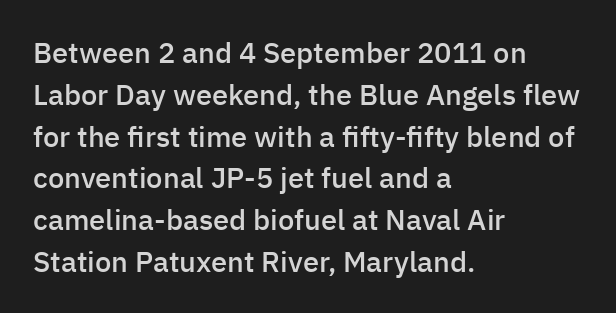
{"serif": "no", "italic": "no", "bold": "semi", "weight": "semibold", "width": "normal", "stroke_contrast": "low", "x_height": "medium", "monospaced": "no", "underline": "no", "align": "left", "line_spacing": "normal", "line_spacing_ratio": 1.44, "letter_spacing": "normal", "letter_spacing_em": 0.0, "glyph_px": 29}
